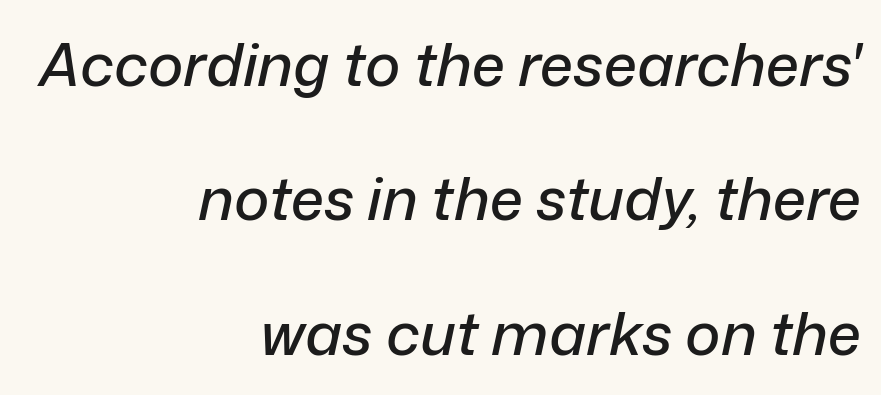
Q: Is the text italic (slanted)? A: Yes, it leans right by about 12 degrees.
Q: Is the text underlined? A: No.
Q: How is the paragraph aligned? A: Right-aligned.
Q: Is the spacing between letters normal or unusually wide? A: Normal.
Q: Is the spacing between lines tight, normal or loose? A: Loose.
Q: Width (condensed, normal, or wide)? A: Normal.
Q: Stroke contrast? A: Low.
Q: x-height? A: Medium.
Q: Monospaced? A: No.
